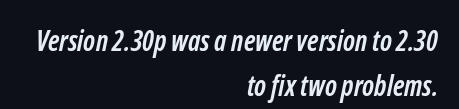
The image shows 28 px semibold, condensed sans-serif type; set right-aligned, normal line spacing (1.6x), normal letter spacing, not underlined; low stroke contrast and a medium x-height.
